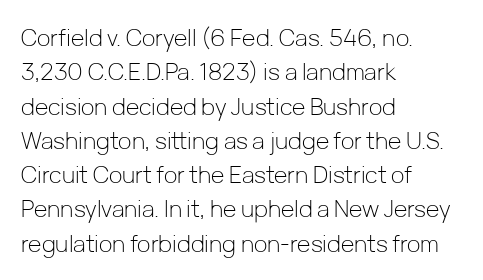
Q: Is the text bold? A: No.
Q: Is the text italic (slanted)? A: No, it is upright.
Q: Is the text underlined? A: No.
Q: How is the paragraph aligned? A: Left-aligned.
Q: Is the spacing between letters normal or unusually wide? A: Normal.
Q: Is the spacing between lines tight, normal or loose? A: Normal.
